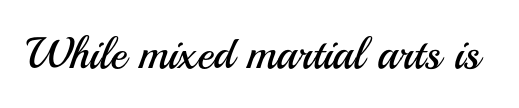
This rendering leaves character spacing at its baseline value. Only glyphs here, with clear space below each row. The typeface chosen for these lines omits serifs. Weight class: somewhere from thin through regular.
